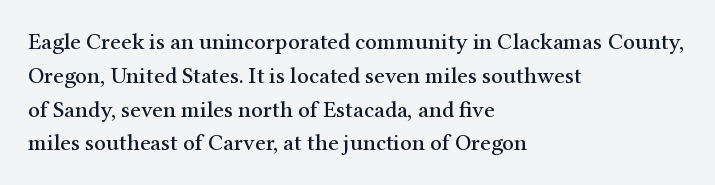
Q: Is the text italic (slanted)? A: No, it is upright.
Q: Is the text underlined? A: No.
Q: How is the paragraph aligned? A: Left-aligned.
Q: Is the spacing between letters normal or unusually wide? A: Normal.
Q: Is the spacing between lines tight, normal or loose? A: Normal.
